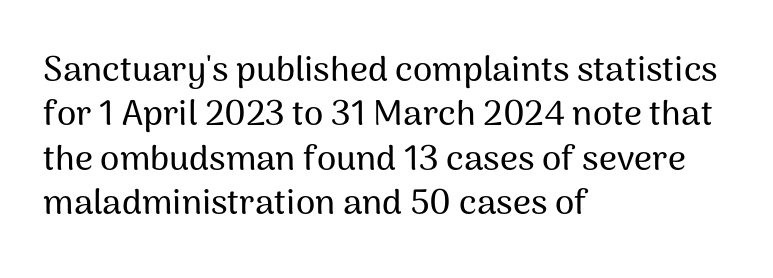
The image shows 35 px sans-serif type, upright; set left-aligned, normal line spacing (1.27x), normal letter spacing, not underlined; medium stroke contrast and a medium x-height.
